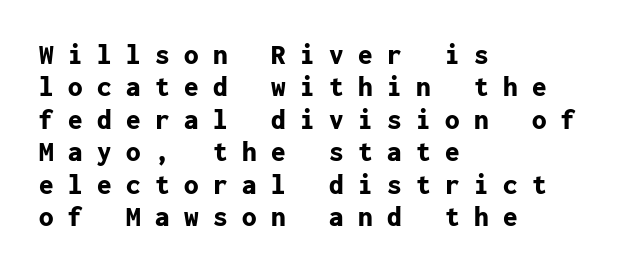
Q: Is the text bold? A: Yes.
Q: Is the text italic (slanted)? A: No, it is upright.
Q: Is the typeface a serif or a sans-serif typeface? A: Sans-serif.
Q: Is the text underlined? A: No.
Q: How is the paragraph aligned? A: Left-aligned.
Q: Is the spacing between letters normal or unusually wide? A: Unusually wide.
Q: Is the spacing between lines tight, normal or loose? A: Tight.
Q: Width (condensed, normal, or wide)? A: Normal.
Q: Stroke contrast? A: Low.
Q: x-height? A: Medium.
Q: Monospaced? A: Yes.
